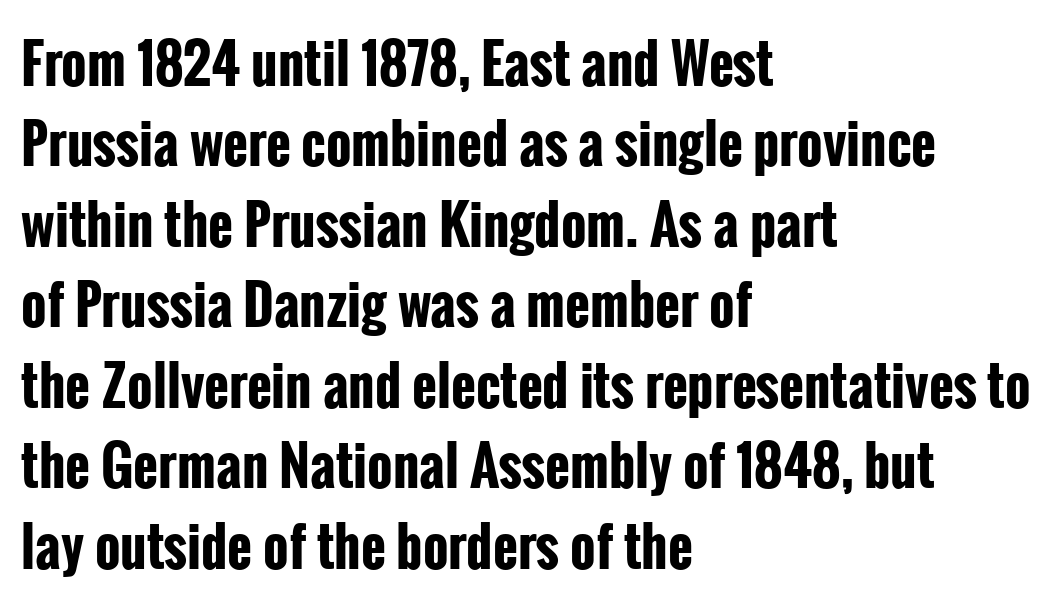
{"serif": "no", "italic": "no", "bold": "yes", "weight": "bold", "width": "condensed", "stroke_contrast": "low", "x_height": "medium", "monospaced": "no", "underline": "no", "align": "left", "line_spacing": "normal", "line_spacing_ratio": 1.49, "letter_spacing": "normal", "letter_spacing_em": 0.0, "glyph_px": 54}
